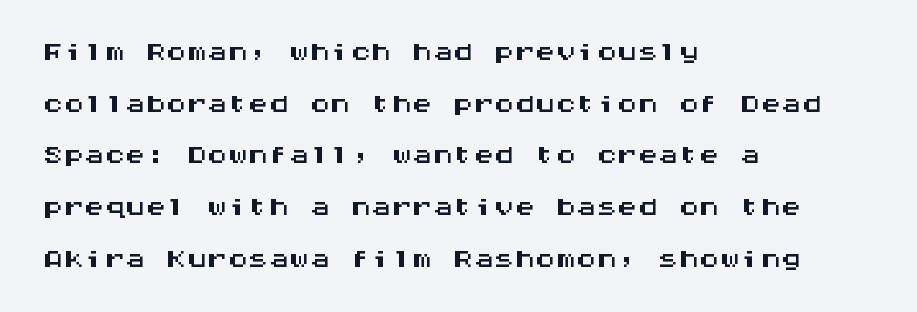
Q: Is the text italic (slanted)? A: No, it is upright.
Q: Is the typeface a serif or a sans-serif typeface? A: Sans-serif.
Q: Is the text underlined? A: No.
Q: How is the paragraph aligned? A: Left-aligned.
Q: Is the spacing between letters normal or unusually wide? A: Normal.
Q: Is the spacing between lines tight, normal or loose? A: Normal.
Q: Width (condensed, normal, or wide)? A: Wide.
Q: Stroke contrast? A: Medium.
Q: x-height? A: Large.
Q: Monospaced? A: Yes.
